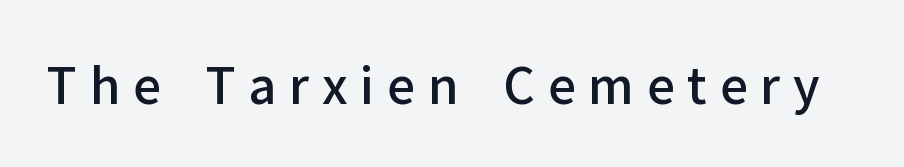
Q: Is the text bold? A: Semi-bold.
Q: Is the text italic (slanted)? A: No, it is upright.
Q: Is the typeface a serif or a sans-serif typeface? A: Sans-serif.
Q: Is the text underlined? A: No.
Q: Is the spacing between letters normal or unusually wide? A: Unusually wide.
Q: Width (condensed, normal, or wide)? A: Normal.
Q: Stroke contrast? A: Low.
Q: x-height? A: Medium.
Q: Monospaced? A: No.
